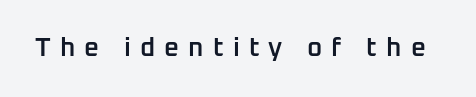
Q: Is the text bold? A: Semi-bold.
Q: Is the text italic (slanted)? A: No, it is upright.
Q: Is the text underlined? A: No.
Q: Is the spacing between letters normal or unusually wide? A: Unusually wide.
